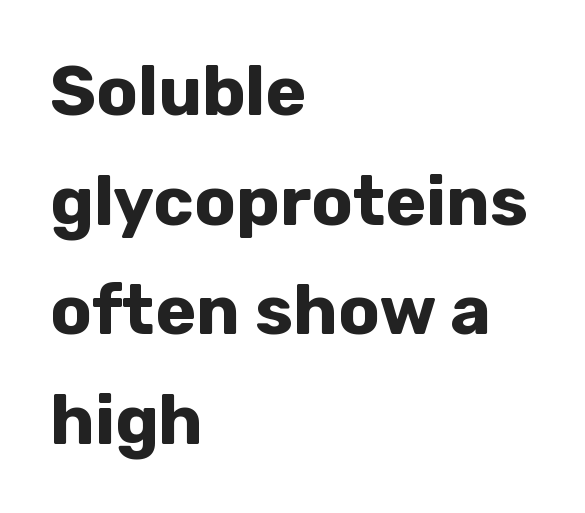
The image shows 69 px bold sans-serif type, upright; set left-aligned, normal line spacing (1.59x), normal letter spacing, not underlined; low stroke contrast and a medium x-height.
